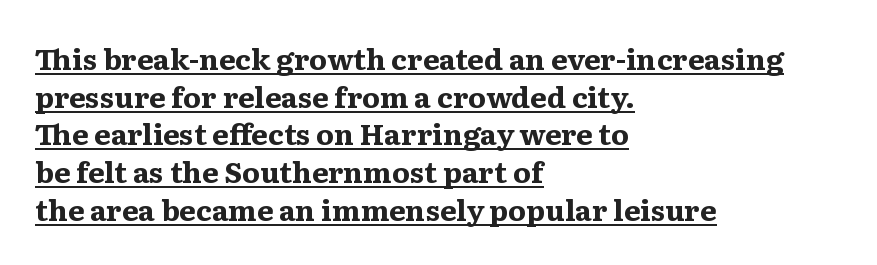
Q: Is the text bold? A: Yes.
Q: Is the text italic (slanted)? A: No, it is upright.
Q: Is the typeface a serif or a sans-serif typeface? A: Serif.
Q: Is the text underlined? A: Yes.
Q: How is the paragraph aligned? A: Left-aligned.
Q: Is the spacing between letters normal or unusually wide? A: Normal.
Q: Is the spacing between lines tight, normal or loose? A: Normal.
Q: Width (condensed, normal, or wide)? A: Wide.
Q: Stroke contrast? A: Medium.
Q: x-height? A: Medium.
Q: Monospaced? A: No.
